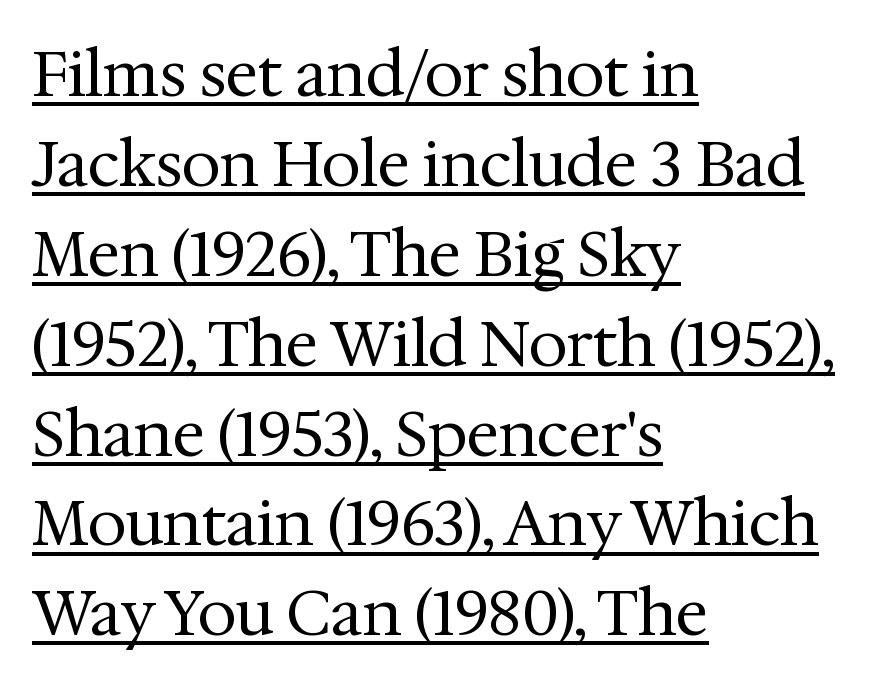
The image shows 62 px regular-weight serif type, upright; set left-aligned, normal line spacing (1.45x), normal letter spacing, underlined; medium stroke contrast and a medium x-height.
